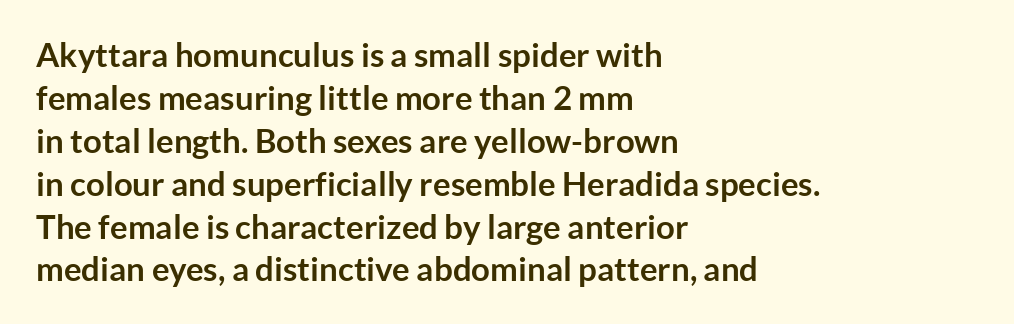
{"serif": "no", "italic": "no", "bold": "yes", "weight": "semibold", "width": "normal", "stroke_contrast": "low", "x_height": "medium", "monospaced": "no", "underline": "no", "align": "left", "line_spacing": "normal", "line_spacing_ratio": 1.3, "letter_spacing": "normal", "letter_spacing_em": 0.0, "glyph_px": 33}
